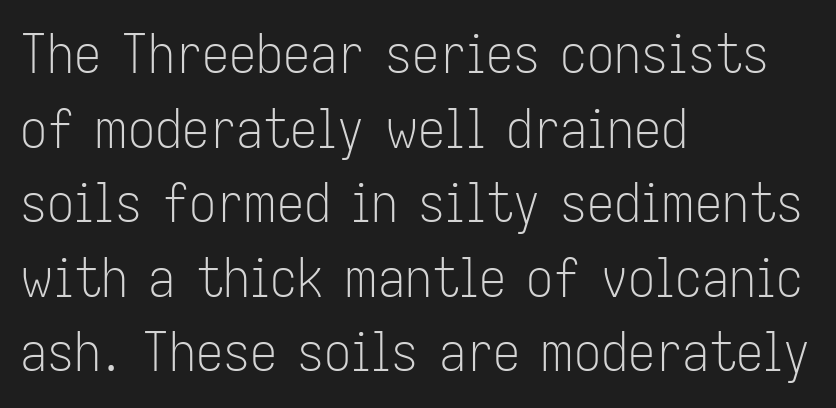
Q: Is the text bold? A: No.
Q: Is the text italic (slanted)? A: No, it is upright.
Q: Is the typeface a serif or a sans-serif typeface? A: Sans-serif.
Q: Is the text underlined? A: No.
Q: How is the paragraph aligned? A: Left-aligned.
Q: Is the spacing between letters normal or unusually wide? A: Normal.
Q: Is the spacing between lines tight, normal or loose? A: Normal.
Q: Width (condensed, normal, or wide)? A: Condensed.
Q: Stroke contrast? A: Low.
Q: x-height? A: Medium.
Q: Monospaced? A: No.
